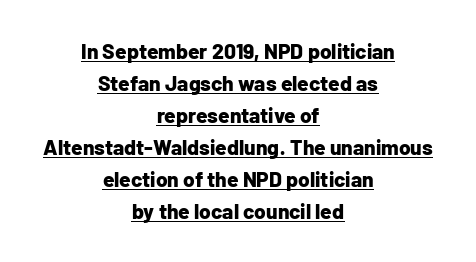
Q: Is the text bold? A: Yes.
Q: Is the text italic (slanted)? A: No, it is upright.
Q: Is the text underlined? A: Yes.
Q: How is the paragraph aligned? A: Centered.
Q: Is the spacing between letters normal or unusually wide? A: Normal.
Q: Is the spacing between lines tight, normal or loose? A: Normal.
